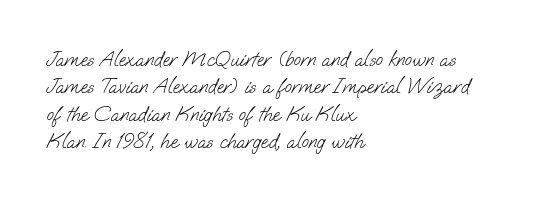
{"bold": "no", "underline": "no", "align": "left", "line_spacing": "normal", "line_spacing_ratio": 1.3, "letter_spacing": "normal", "letter_spacing_em": 0.0, "glyph_px": 21}
